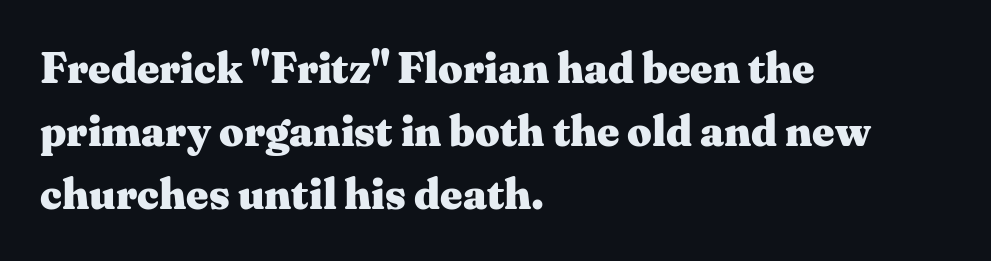
{"serif": "yes", "italic": "no", "bold": "yes", "weight": "heavy", "width": "wide", "stroke_contrast": "medium", "x_height": "medium", "monospaced": "no", "underline": "no", "align": "left", "line_spacing": "normal", "line_spacing_ratio": 1.47, "letter_spacing": "normal", "letter_spacing_em": 0.0, "glyph_px": 43}
